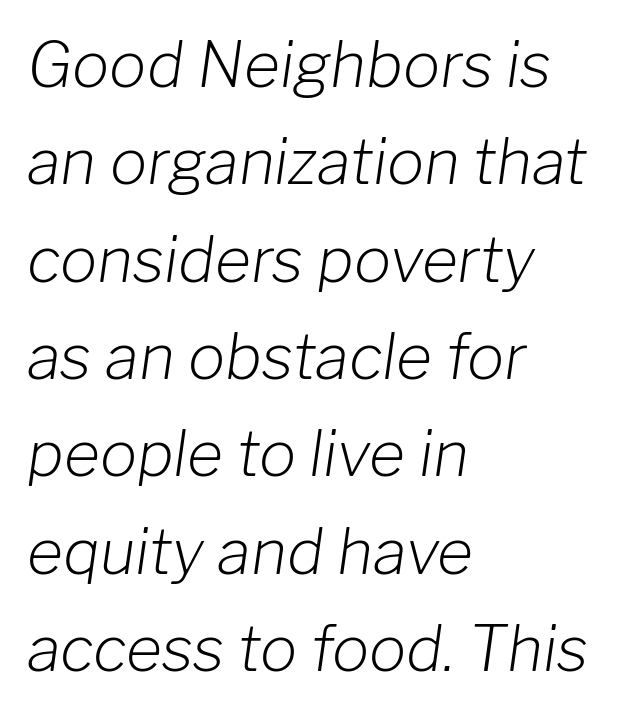
Check under the words: just untouched page. The passage shown is typed in a proportional face where columns would drift. If you drew a ruler down the left edge, every line would touch it. Summary of vertical rhythm: regular, with standard interline spacing.
